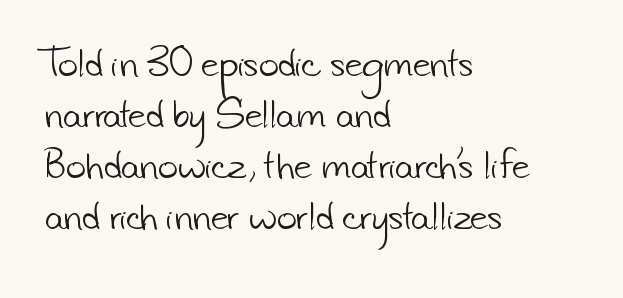
{"serif": "no", "bold": "no", "weight": "light", "width": "normal", "stroke_contrast": "low", "x_height": "small", "monospaced": "no", "underline": "no", "align": "left", "line_spacing": "normal", "line_spacing_ratio": 1.5, "letter_spacing": "normal", "letter_spacing_em": 0.0, "glyph_px": 34}
